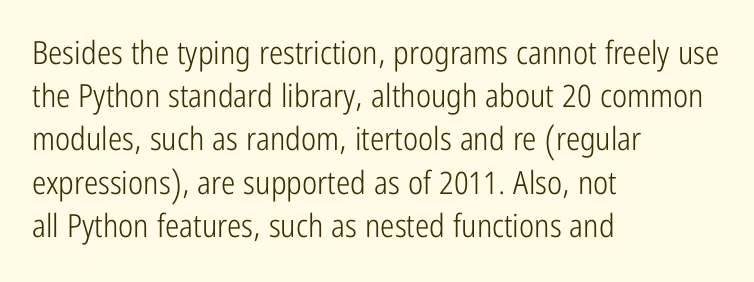
On a weight scale, this lands at 450 or below. Think of a printed novel: that variable character pitch is what you see here. A typesetter would call this zero additional tracking. Is there much room between lines? A standard amount, neither cramped nor airy. In terms of posture, this sample is upright.
